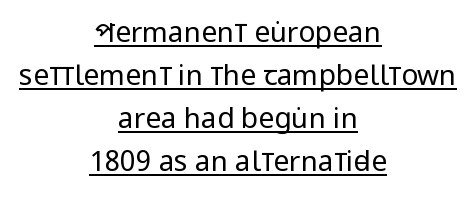
Rendered with straight, roman letterforms. These lines sit exactly where default settings would place them. Stroke mass is kept to a normal reading level or below. You can tell from the bare stems that sans-serif type was used. Decoration check: the copy is underlined.
